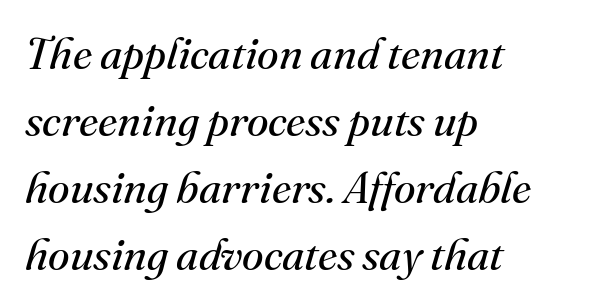
The image shows 44 px regular-weight serif type, italic (leaning right); set left-aligned, normal line spacing (1.52x), normal letter spacing, not underlined; medium stroke contrast and a small x-height.
